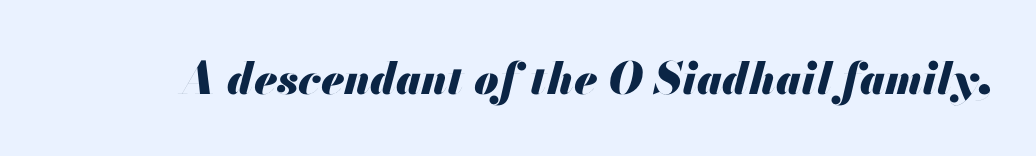
Q: Is the text bold? A: Yes.
Q: Is the text italic (slanted)? A: Yes, it leans right by about 13 degrees.
Q: Is the text underlined? A: No.
Q: Is the spacing between letters normal or unusually wide? A: Normal.
Q: Width (condensed, normal, or wide)? A: Normal.
Q: Stroke contrast? A: Medium.
Q: x-height? A: Small.
Q: Monospaced? A: No.
